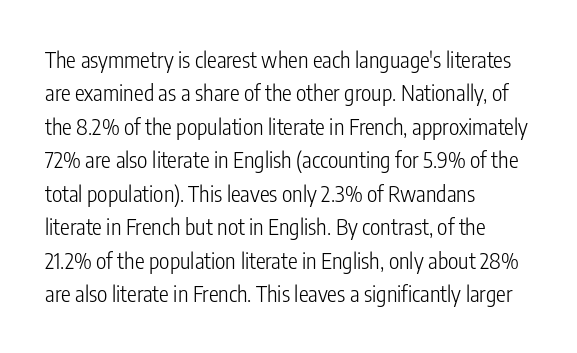
{"italic": "no", "bold": "no", "underline": "no", "align": "left", "line_spacing": "normal", "line_spacing_ratio": 1.52, "letter_spacing": "normal", "letter_spacing_em": 0.0, "glyph_px": 22}
